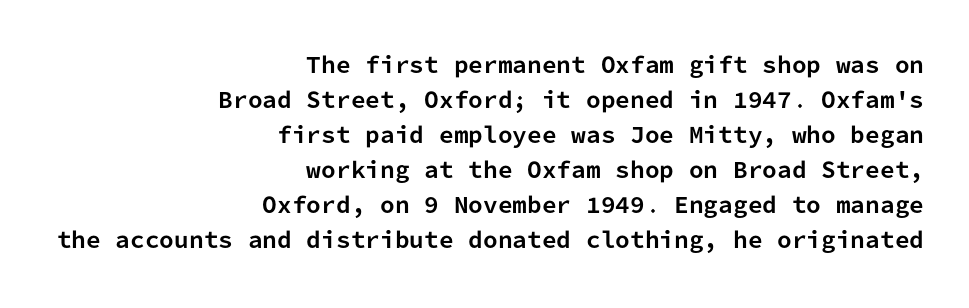
Words appear dense and cohesive because spacing is normal. Plain, unruled lines of type. In terms of posture, this sample is upright. Does the weight exceed regular? Yes, all the way to bold. This rendering uses right alignment, leaving the left contour irregular. The lines sit at an ordinary, default distance from one another.
